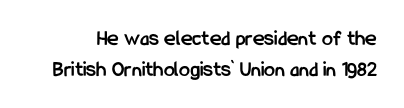
Quick note: not italic, upright. Bold? Absolutely — the strokes are thick and heavy. In terms of leading, this rendering sits right in the middle. The foot of each line stays bare and open. The tracking reads as untouched default to a designer's eye.
